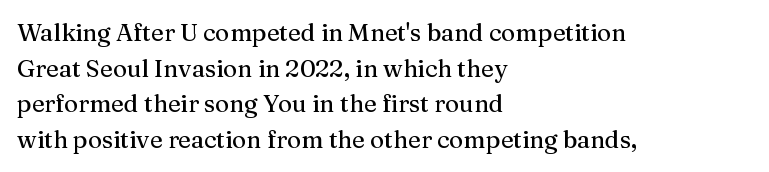
The image shows 24 px text type, upright; set left-aligned, normal line spacing (1.48x), normal letter spacing, not underlined.
